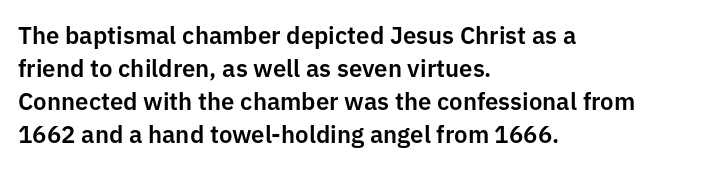
Q: Is the text italic (slanted)? A: No, it is upright.
Q: Is the text underlined? A: No.
Q: How is the paragraph aligned? A: Left-aligned.
Q: Is the spacing between letters normal or unusually wide? A: Normal.
Q: Is the spacing between lines tight, normal or loose? A: Normal.
